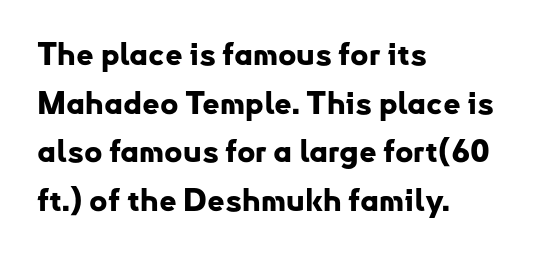
The image shows 31 px bold sans-serif type, upright; set left-aligned, normal line spacing (1.57x), normal letter spacing, not underlined; low stroke contrast and a small x-height.
